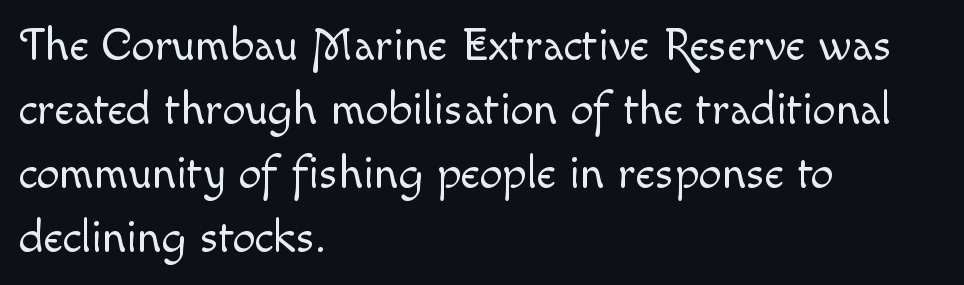
{"italic": "no", "bold": "no", "weight": "light", "width": "normal", "x_height": "small", "monospaced": "no", "underline": "no", "align": "left", "line_spacing": "normal", "line_spacing_ratio": 1.39, "letter_spacing": "normal", "letter_spacing_em": 0.0, "glyph_px": 46}
